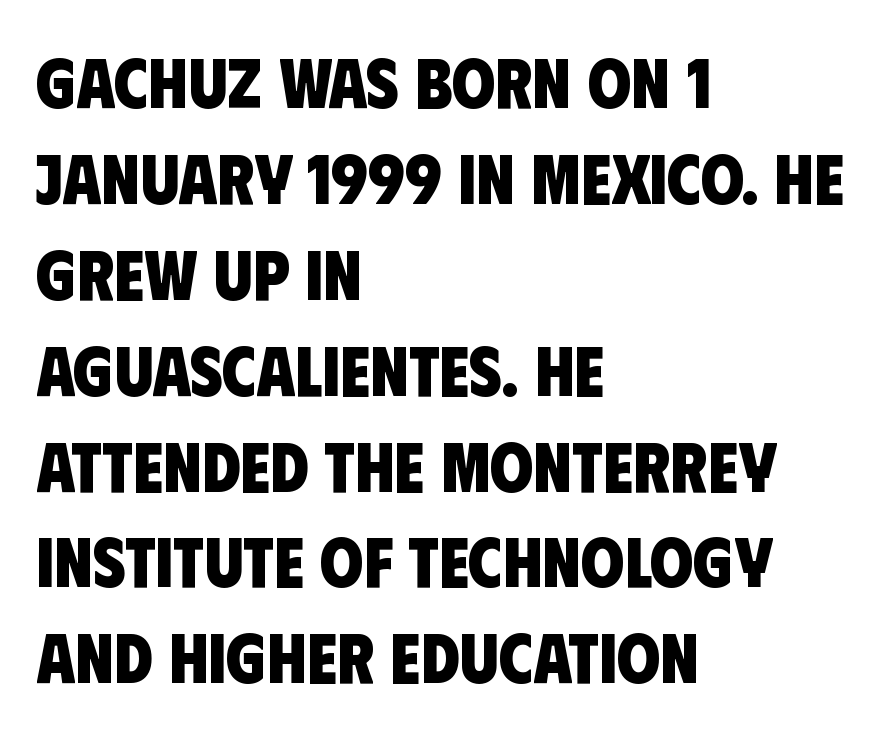
Tracking value appears to be zero — textbook default spacing. The passage shown is typeset with a sans-serif family. A typesetter would call this proportional, since set widths differ per character. Words float on clear page, feet unadorned. Typesetter's note: full bold, strokes at maximum text heaviness. Reading down the column, the eye jumps a familiar distance to each next line.
